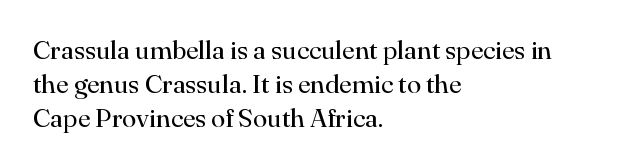
The image shows 26 px text type, upright; set left-aligned, normal line spacing (1.3x), normal letter spacing, not underlined.
